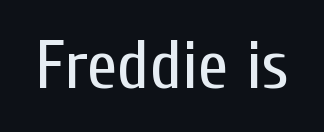
Is this a heavy cut? Hardly; it is regular or lighter. Nobody drew a line under any word here. Do the characters align in a grid? No, the font is proportional. It's the straight-up-and-down kind of type.
